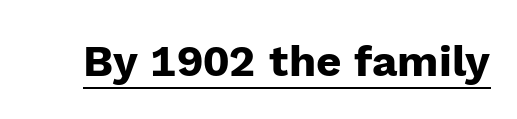
The passage shown is typed in a proportional face where columns would drift. Each glyph is drawn with heavy, bold strokes. Like a heading marked for emphasis, these lines bear an underscore. Is there any slant? The stems are plumb.
